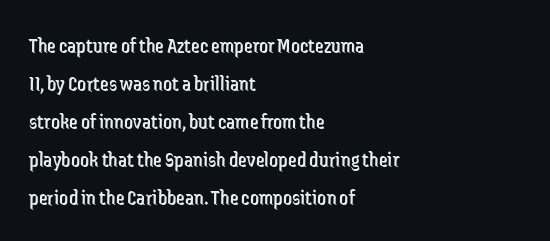
The image shows 22 px text type, upright; set left-aligned, line spacing 1.73x, normal letter spacing, not underlined.
